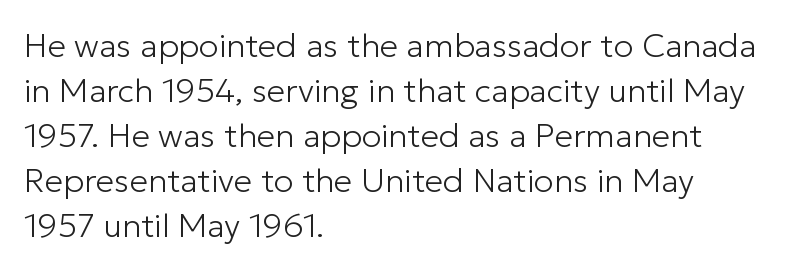
{"serif": "no", "italic": "no", "bold": "no", "weight": "light", "width": "normal", "stroke_contrast": "low", "x_height": "medium", "monospaced": "no", "underline": "no", "align": "left", "line_spacing": "normal", "line_spacing_ratio": 1.36, "letter_spacing": "normal", "letter_spacing_em": 0.0, "glyph_px": 33}
